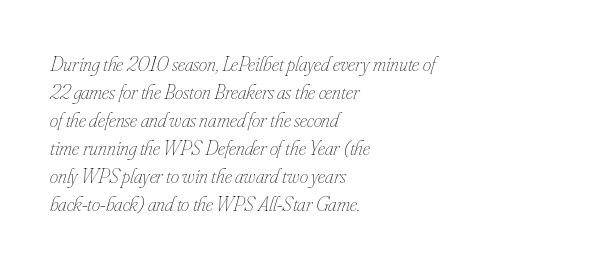
{"italic": "yes", "lean": "right", "slant_degrees": 16, "bold": "no", "underline": "no", "align": "left", "line_spacing": "normal", "line_spacing_ratio": 1.33, "letter_spacing": "normal", "letter_spacing_em": 0.0, "glyph_px": 21}
